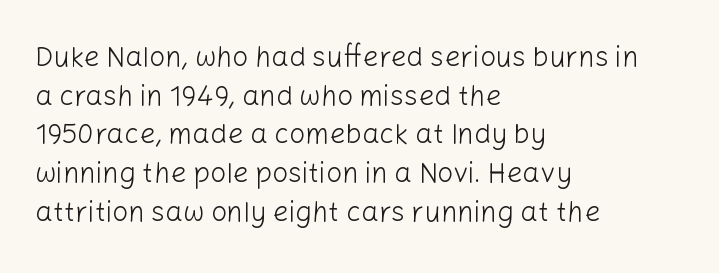
{"serif": "no", "italic": "no", "bold": "no", "weight": "light", "width": "normal", "stroke_contrast": "low", "x_height": "medium", "monospaced": "no", "underline": "no", "align": "left", "line_spacing": "normal", "line_spacing_ratio": 1.38, "letter_spacing": "normal", "letter_spacing_em": 0.0, "glyph_px": 28}
